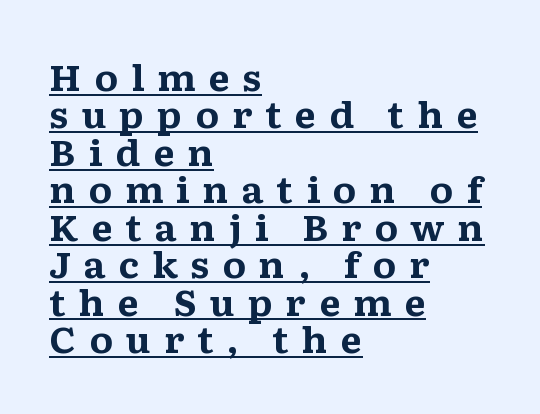
Q: Is the text bold? A: Yes.
Q: Is the text italic (slanted)? A: No, it is upright.
Q: Is the typeface a serif or a sans-serif typeface? A: Serif.
Q: Is the text underlined? A: Yes.
Q: How is the paragraph aligned? A: Left-aligned.
Q: Is the spacing between letters normal or unusually wide? A: Unusually wide.
Q: Is the spacing between lines tight, normal or loose? A: Tight.
Q: Width (condensed, normal, or wide)? A: Wide.
Q: Stroke contrast? A: Medium.
Q: x-height? A: Medium.
Q: Monospaced? A: No.
